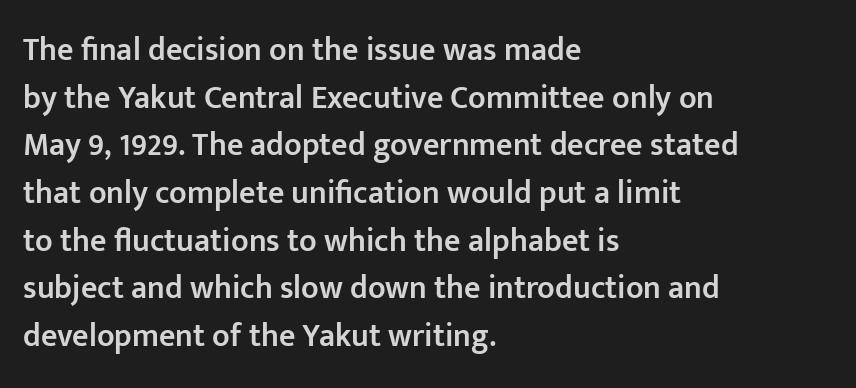
The foot of each line stays bare and open. Look at the tracking — it's just the regular setting, nothing added. A typesetter would mark this as roman, not italic. Every letter is mildly thick-stroked: semibold rather than bold.
